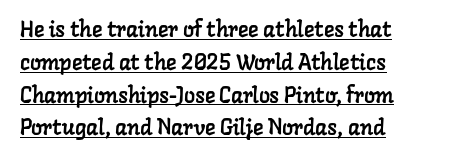
{"underline": "yes", "align": "left", "line_spacing": "normal", "line_spacing_ratio": 1.49, "letter_spacing": "normal", "letter_spacing_em": 0.0, "glyph_px": 22}
